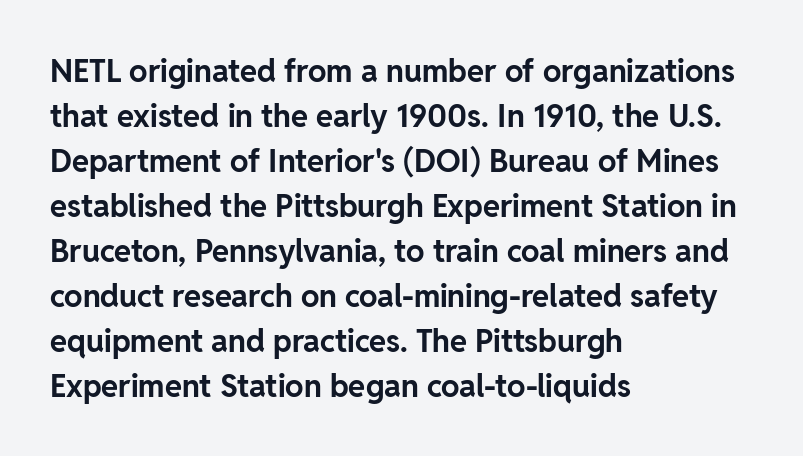
Q: Is the text bold? A: Yes.
Q: Is the text italic (slanted)? A: No, it is upright.
Q: Is the typeface a serif or a sans-serif typeface? A: Sans-serif.
Q: Is the text underlined? A: No.
Q: How is the paragraph aligned? A: Left-aligned.
Q: Is the spacing between letters normal or unusually wide? A: Normal.
Q: Is the spacing between lines tight, normal or loose? A: Normal.
Q: Width (condensed, normal, or wide)? A: Normal.
Q: Stroke contrast? A: Low.
Q: x-height? A: Medium.
Q: Monospaced? A: No.
